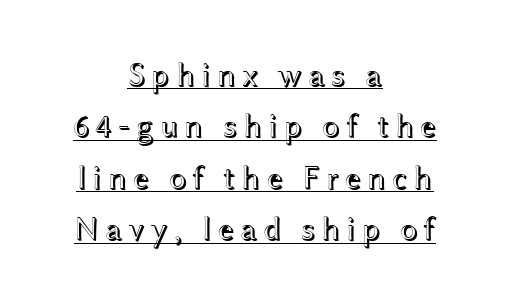
The passage shown is typed in a proportional face where columns would drift. Where is the straight margin? There isn't one; the lines are centered. The rendering uses the underline text-decoration. Reading down the column, the eye jumps a familiar distance to each next line.
